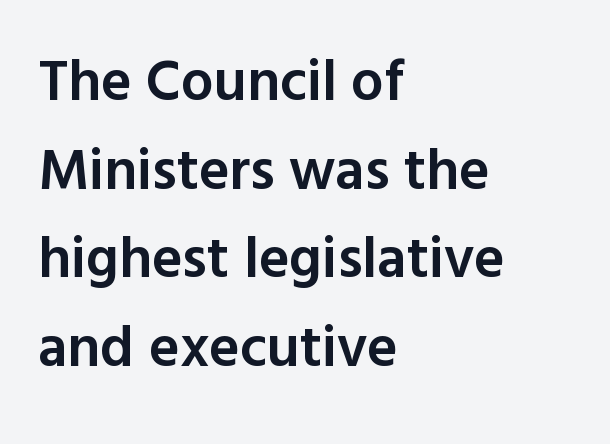
The image shows 58 px semibold sans-serif type, upright; set left-aligned, normal line spacing (1.53x), normal letter spacing, not underlined; a medium x-height.
